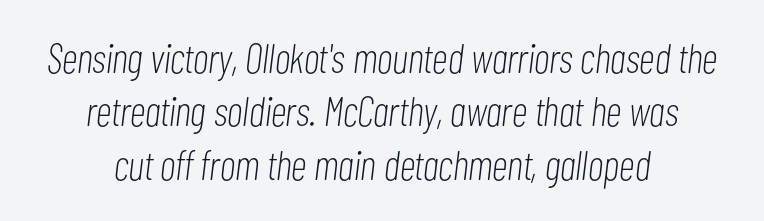
The image shows 41 px light, condensed type, italic (leaning right); set centered, normal line spacing (1.3x), normal letter spacing, not underlined; low stroke contrast and a medium x-height.
